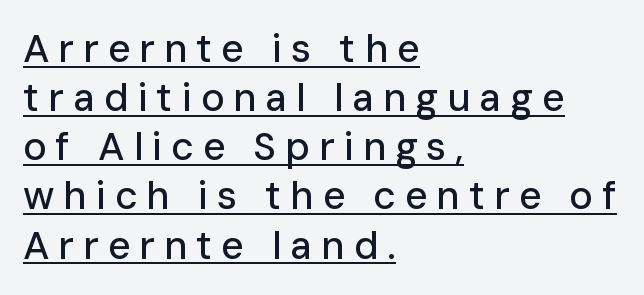
Q: Is the text italic (slanted)? A: No, it is upright.
Q: Is the typeface a serif or a sans-serif typeface? A: Sans-serif.
Q: Is the text underlined? A: Yes.
Q: How is the paragraph aligned? A: Left-aligned.
Q: Is the spacing between letters normal or unusually wide? A: Unusually wide.
Q: Is the spacing between lines tight, normal or loose? A: Normal.
Q: Width (condensed, normal, or wide)? A: Normal.
Q: Stroke contrast? A: Low.
Q: x-height? A: Medium.
Q: Monospaced? A: No.
